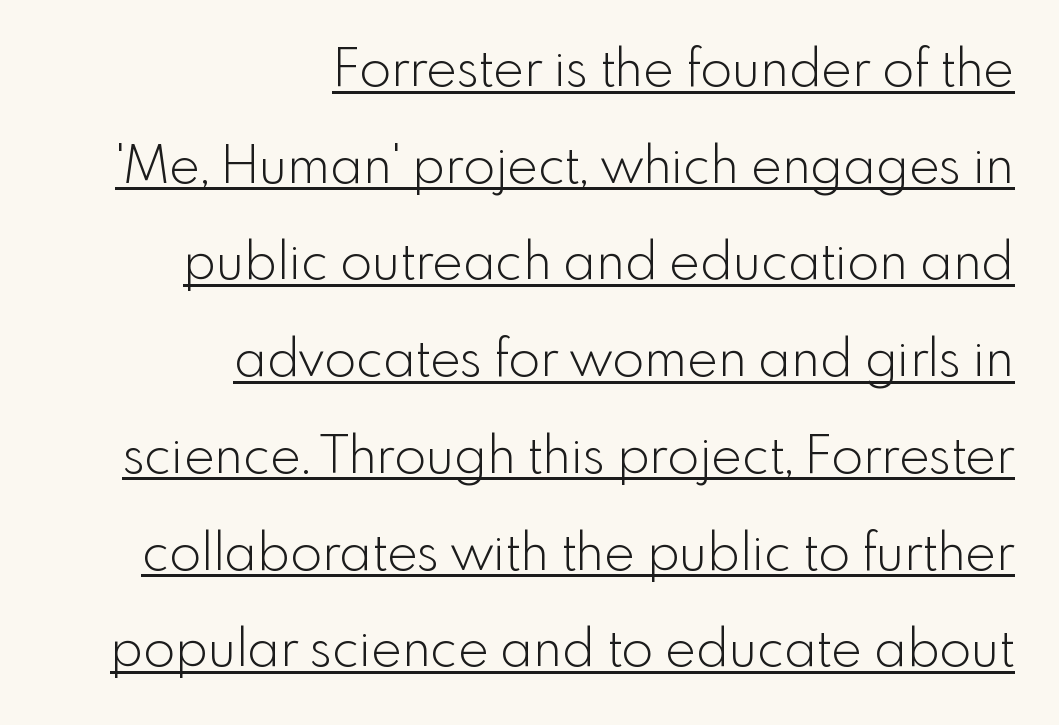
Q: Is the text bold? A: No.
Q: Is the text italic (slanted)? A: No, it is upright.
Q: Is the typeface a serif or a sans-serif typeface? A: Sans-serif.
Q: Is the text underlined? A: Yes.
Q: How is the paragraph aligned? A: Right-aligned.
Q: Is the spacing between letters normal or unusually wide? A: Normal.
Q: Width (condensed, normal, or wide)? A: Normal.
Q: x-height? A: Small.
Q: Monospaced? A: No.
